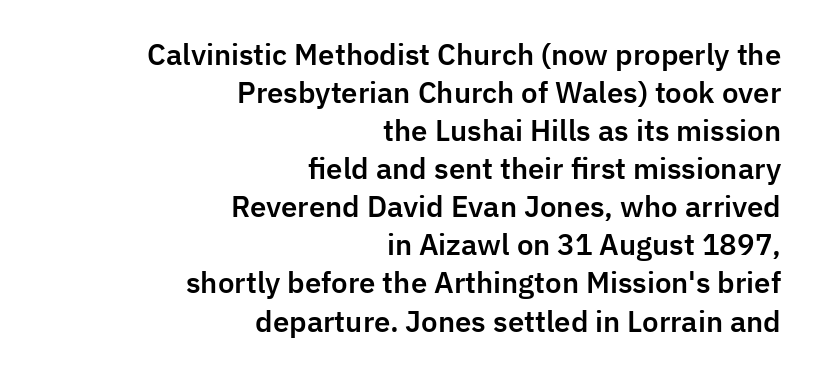
The image shows 28 px sans-serif type, upright; set right-aligned, normal line spacing (1.36x), normal letter spacing, not underlined; low stroke contrast and a medium x-height.
